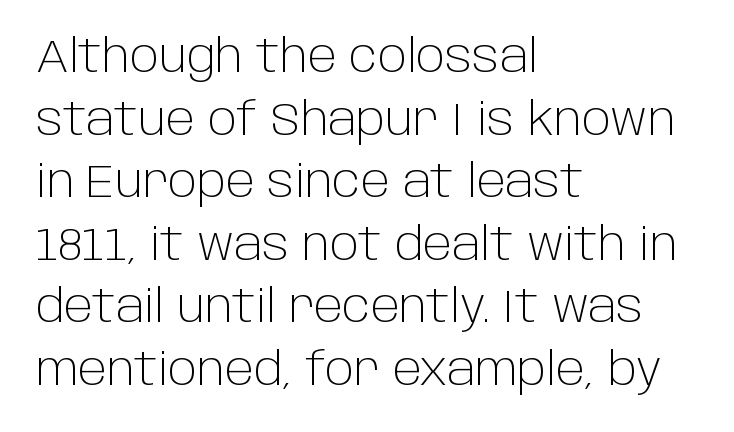
Q: Is the text bold? A: No.
Q: Is the text italic (slanted)? A: No, it is upright.
Q: Is the typeface a serif or a sans-serif typeface? A: Sans-serif.
Q: Is the text underlined? A: No.
Q: How is the paragraph aligned? A: Left-aligned.
Q: Is the spacing between letters normal or unusually wide? A: Normal.
Q: Is the spacing between lines tight, normal or loose? A: Normal.
Q: Width (condensed, normal, or wide)? A: Normal.
Q: Stroke contrast? A: Low.
Q: x-height? A: Large.
Q: Monospaced? A: No.
